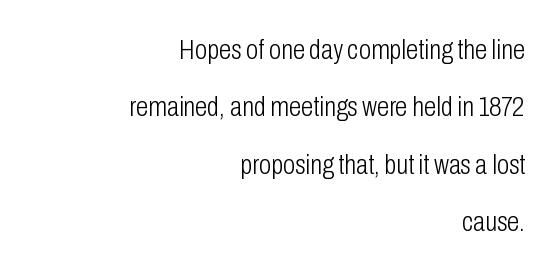
The image shows 28 px light, condensed sans-serif type, upright; set right-aligned, loose line spacing (2.05x), normal letter spacing, not underlined; low stroke contrast and a medium x-height.
